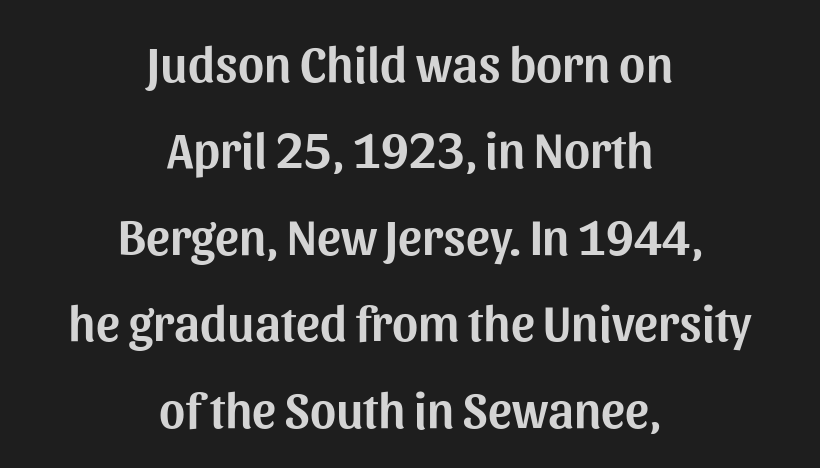
{"serif": "no", "italic": "no", "width": "normal", "stroke_contrast": "medium", "x_height": "medium", "monospaced": "no", "underline": "no", "align": "center", "line_spacing_ratio": 1.73, "letter_spacing": "normal", "letter_spacing_em": 0.0, "glyph_px": 50}
